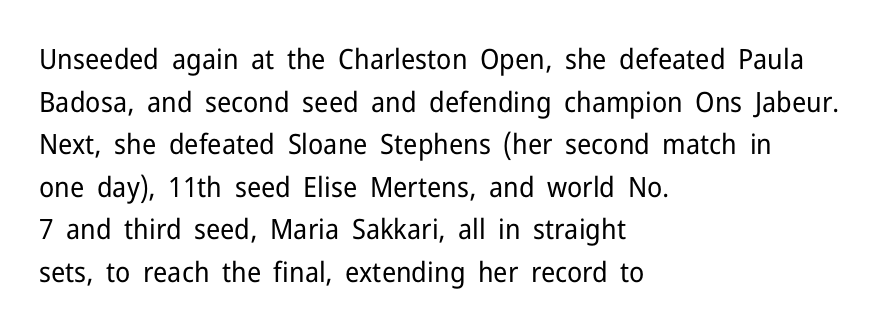
{"serif": "no", "italic": "no", "bold": "no", "weight": "regular", "width": "normal", "stroke_contrast": "low", "x_height": "medium", "monospaced": "no", "underline": "no", "align": "left", "line_spacing": "normal", "line_spacing_ratio": 1.52, "letter_spacing": "normal", "letter_spacing_em": 0.0, "glyph_px": 28}
